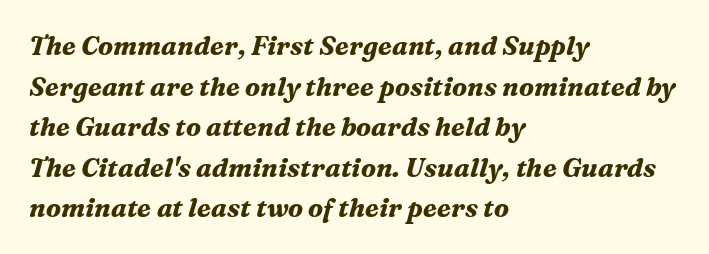
Q: Is the text bold? A: Yes.
Q: Is the text italic (slanted)? A: Yes, it leans right by about 16 degrees.
Q: Is the text underlined? A: No.
Q: How is the paragraph aligned? A: Left-aligned.
Q: Is the spacing between letters normal or unusually wide? A: Normal.
Q: Is the spacing between lines tight, normal or loose? A: Normal.
